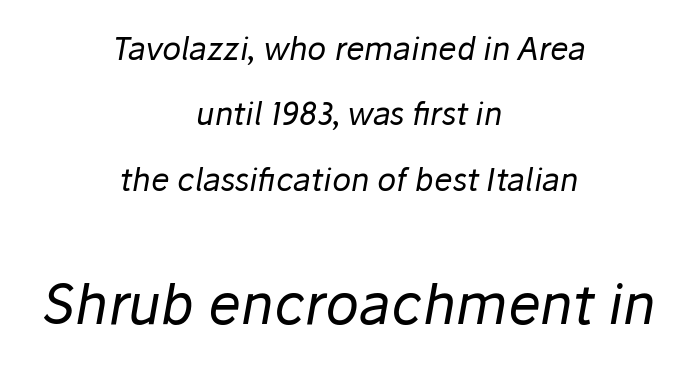
{"italic": "yes", "lean": "right", "slant_degrees": 10, "bold": "no", "weight": "regular", "width": "normal", "stroke_contrast": "low", "x_height": "medium", "monospaced": "no", "underline": "no", "align": "center", "line_spacing": "loose", "line_spacing_ratio": 2.11, "letter_spacing": "normal", "letter_spacing_em": 0.0, "larger_block": "second", "size_ratio": 1.77, "glyph_px": 55}
